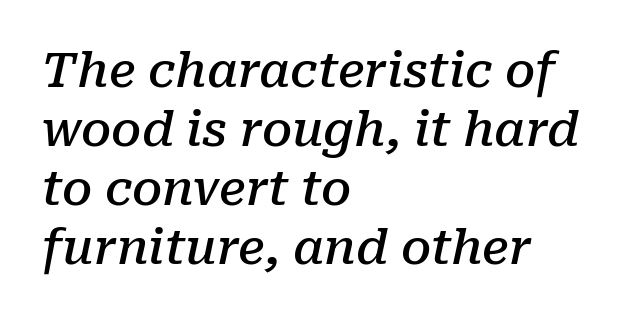
{"serif": "yes", "italic": "yes", "lean": "right", "slant_degrees": 10, "bold": "semi", "weight": "semibold", "width": "normal", "stroke_contrast": "low", "x_height": "medium", "monospaced": "no", "underline": "no", "align": "left", "line_spacing_ratio": 1.23, "letter_spacing": "normal", "letter_spacing_em": 0.0, "glyph_px": 48}
